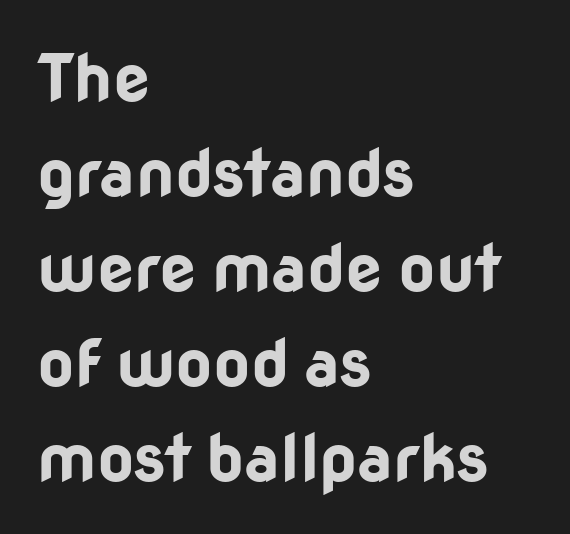
The image shows 65 px bold sans-serif type, upright; set left-aligned, normal line spacing (1.46x), normal letter spacing, not underlined; low stroke contrast and a medium x-height.
